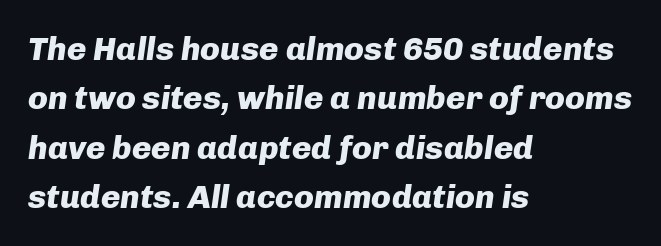
{"italic": "yes", "lean": "right", "slant_degrees": 8, "bold": "yes", "weight": "heavy", "width": "normal", "stroke_contrast": "low", "x_height": "medium", "monospaced": "no", "underline": "no", "align": "left", "line_spacing": "normal", "line_spacing_ratio": 1.5, "letter_spacing": "normal", "letter_spacing_em": 0.0, "glyph_px": 33}
